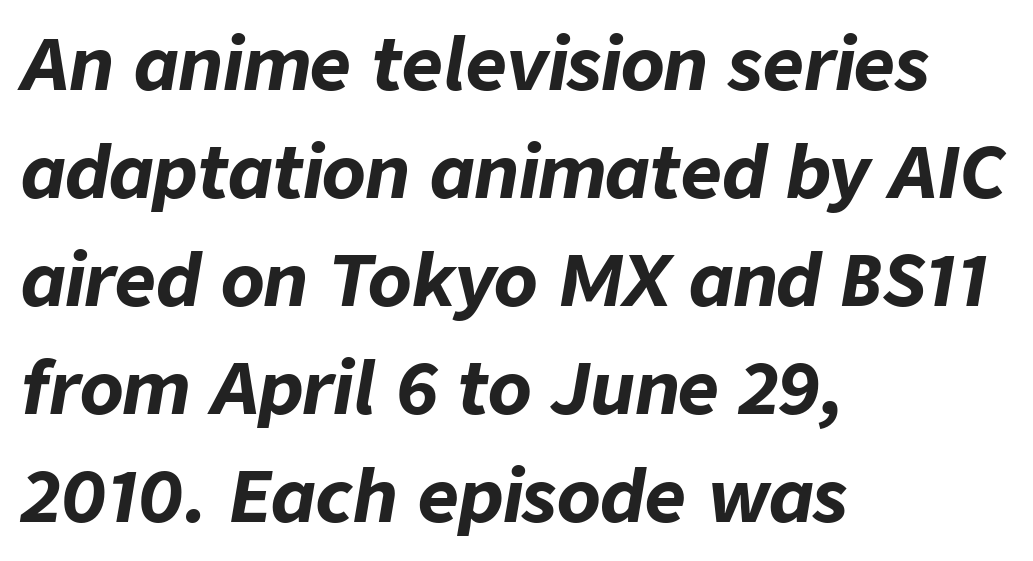
{"italic": "yes", "lean": "right", "slant_degrees": 9, "bold": "yes", "weight": "bold", "width": "normal", "stroke_contrast": "low", "x_height": "medium", "monospaced": "no", "underline": "no", "align": "left", "line_spacing": "normal", "line_spacing_ratio": 1.52, "letter_spacing": "normal", "letter_spacing_em": 0.0, "glyph_px": 71}
